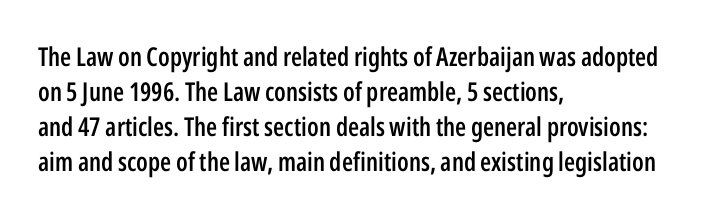
The image shows 26 px text type, upright; set left-aligned, normal line spacing (1.35x), normal letter spacing, not underlined.
